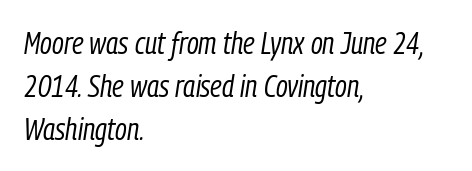
The image shows 30 px regular-weight, condensed type, italic (leaning right); set left-aligned, normal line spacing (1.43x), normal letter spacing, not underlined; low stroke contrast and a medium x-height.
